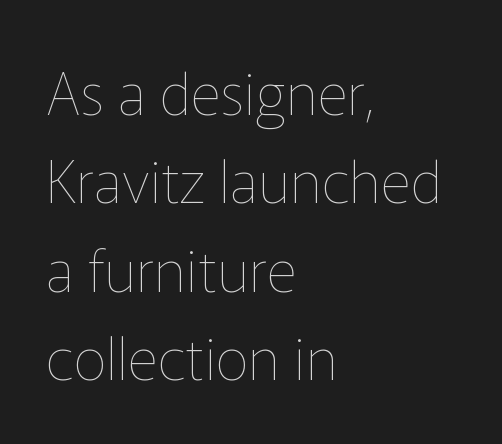
{"italic": "no", "bold": "no", "weight": "thin", "width": "normal", "stroke_contrast": "low", "x_height": "medium", "monospaced": "no", "underline": "no", "align": "left", "line_spacing": "normal", "line_spacing_ratio": 1.5, "letter_spacing": "normal", "letter_spacing_em": 0.0, "glyph_px": 59}
